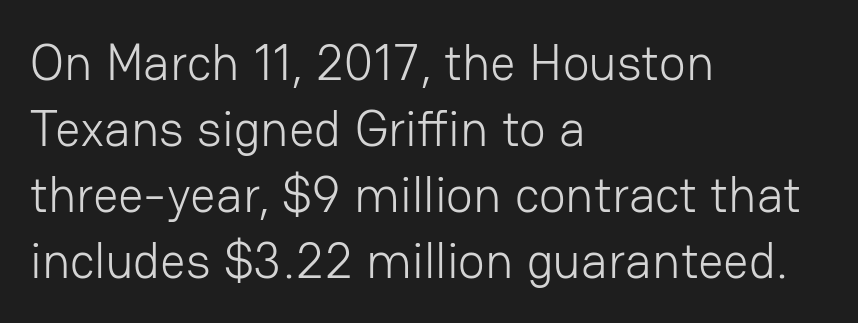
{"serif": "no", "italic": "no", "bold": "no", "weight": "light", "width": "normal", "stroke_contrast": "low", "x_height": "medium", "monospaced": "no", "underline": "no", "align": "left", "line_spacing": "normal", "line_spacing_ratio": 1.32, "letter_spacing": "normal", "letter_spacing_em": 0.0, "glyph_px": 50}
